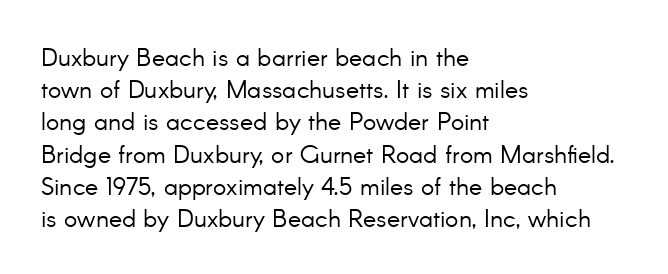
The image shows 25 px text type, upright; set left-aligned, normal line spacing (1.29x), normal letter spacing, not underlined.
